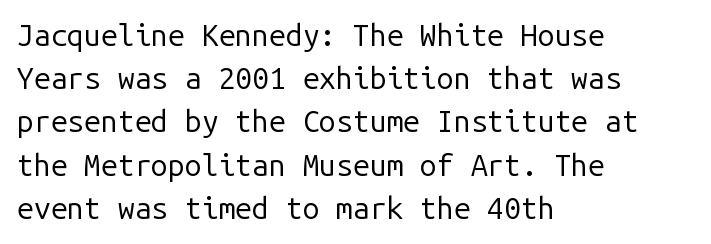
The image shows 30 px regular-weight sans-serif type, upright, monospaced; set left-aligned, normal line spacing (1.44x), normal letter spacing, not underlined; low stroke contrast and a medium x-height.
